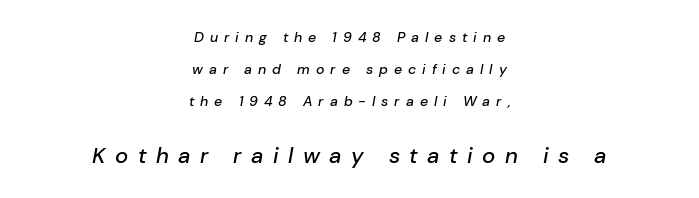
Q: Is the text italic (slanted)? A: Yes, it leans right by about 10 degrees.
Q: Is the text underlined? A: No.
Q: How is the paragraph aligned? A: Centered.
Q: Is the spacing between letters normal or unusually wide? A: Unusually wide.
Q: Is the spacing between lines tight, normal or loose? A: Loose.
Q: Which block of text is set in a larger size, the first (top) or the second (bottom)? A: The second (bottom) one.
